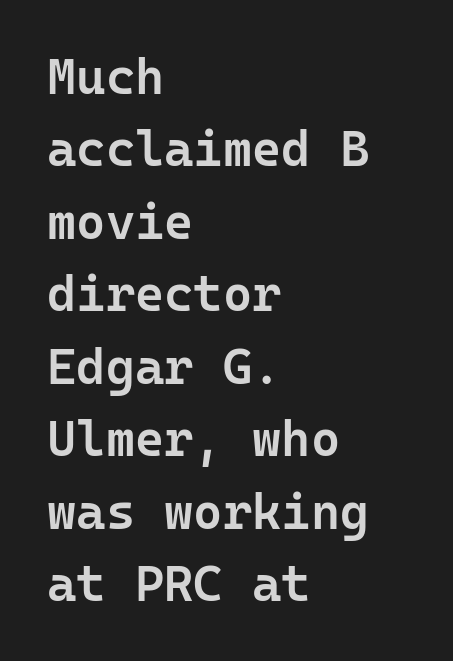
Q: Is the text bold? A: Semi-bold.
Q: Is the text italic (slanted)? A: No, it is upright.
Q: Is the typeface a serif or a sans-serif typeface? A: Sans-serif.
Q: Is the text underlined? A: No.
Q: How is the paragraph aligned? A: Left-aligned.
Q: Is the spacing between letters normal or unusually wide? A: Normal.
Q: Is the spacing between lines tight, normal or loose? A: Normal.
Q: Width (condensed, normal, or wide)? A: Normal.
Q: Stroke contrast? A: Low.
Q: x-height? A: Medium.
Q: Monospaced? A: Yes.
